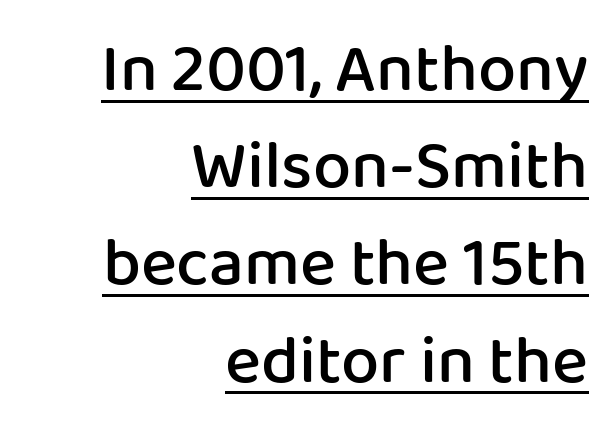
{"serif": "no", "italic": "no", "bold": "semi", "weight": "semibold", "width": "normal", "stroke_contrast": "low", "x_height": "medium", "monospaced": "no", "underline": "yes", "align": "right", "line_spacing": "normal", "line_spacing_ratio": 1.43, "letter_spacing": "normal", "letter_spacing_em": 0.0, "glyph_px": 68}
